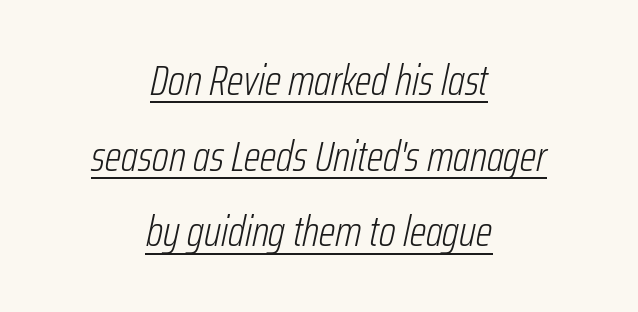
Q: Is the text bold? A: No.
Q: Is the text italic (slanted)? A: Yes, it leans right by about 12 degrees.
Q: Is the text underlined? A: Yes.
Q: How is the paragraph aligned? A: Centered.
Q: Is the spacing between letters normal or unusually wide? A: Normal.
Q: Width (condensed, normal, or wide)? A: Condensed.
Q: Stroke contrast? A: Low.
Q: x-height? A: Medium.
Q: Monospaced? A: No.
